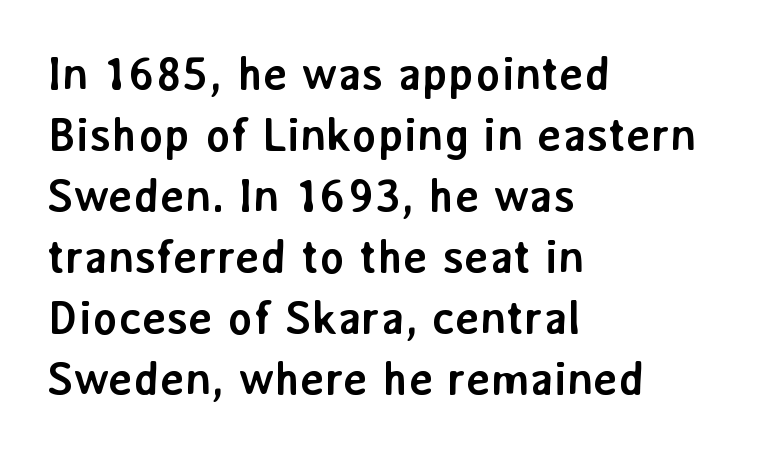
The face used here is rendered with its standard letterfit. The passage shown is not underscored anywhere. The sample has been set heavy, in full bold. Classification — sans serif. Compared with a centered layout, this one pins lines to the left instead. Varying glyph widths throughout — classic text-font behaviour.
